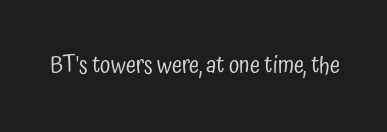
The type is set solid horizontally, with unmodified tracking. Words float on clear page, feet unadorned. A quiet, ordinary-to-light weight characterises the typeface. The type sits square on the baseline with zero lean.
